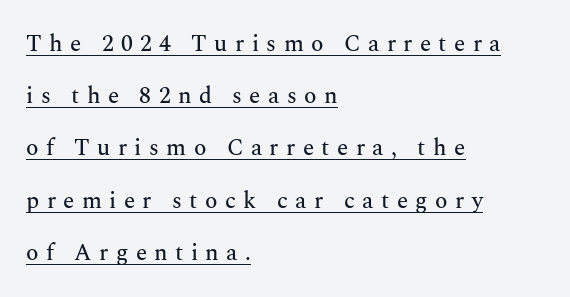
Q: Is the text italic (slanted)? A: No, it is upright.
Q: Is the text underlined? A: Yes.
Q: How is the paragraph aligned? A: Left-aligned.
Q: Is the spacing between letters normal or unusually wide? A: Unusually wide.
Q: Is the spacing between lines tight, normal or loose? A: Loose.
